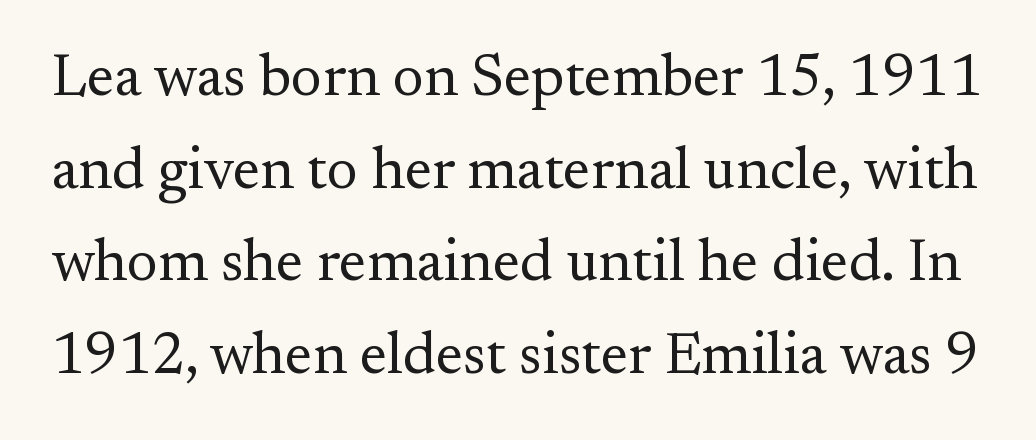
The image shows 59 px regular-weight serif type, upright; set normal line spacing (1.57x), normal letter spacing, not underlined; medium stroke contrast and a small x-height.
